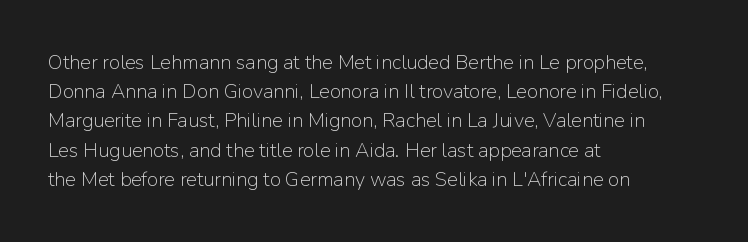
{"italic": "no", "bold": "no", "underline": "no", "align": "left", "line_spacing": "normal", "line_spacing_ratio": 1.46, "letter_spacing": "normal", "letter_spacing_em": 0.0, "glyph_px": 20}
